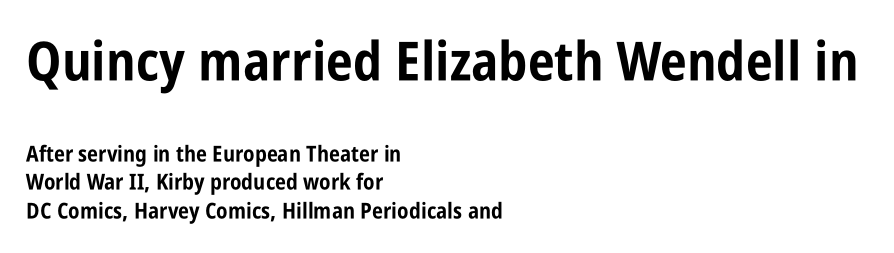
Here the first block reads like a headline and the second like body copy. A typesetter would call this leading conventional body-copy spacing. I'd describe the lettering as bold — thick and assertive. Words appear dense and cohesive because spacing is normal. Each letter keeps its own natural width here, so spacing adapts to shape.
